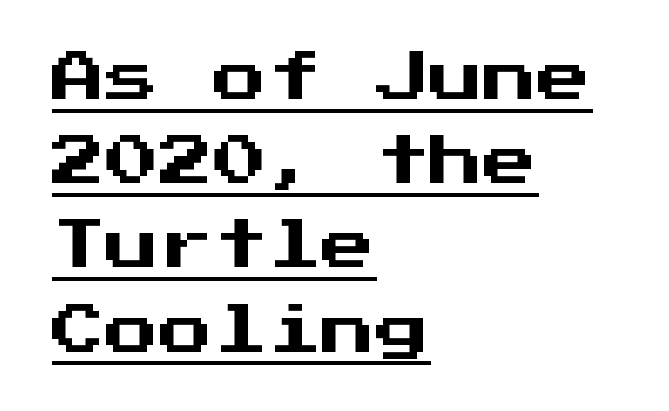
A student would call this left alignment; a typographer would say flush left, rag right. Do the characters align in a grid? Yes, the font is monospaced. Vertical spacing — default. This sample uses a sans-serif face. Style check: upright.
